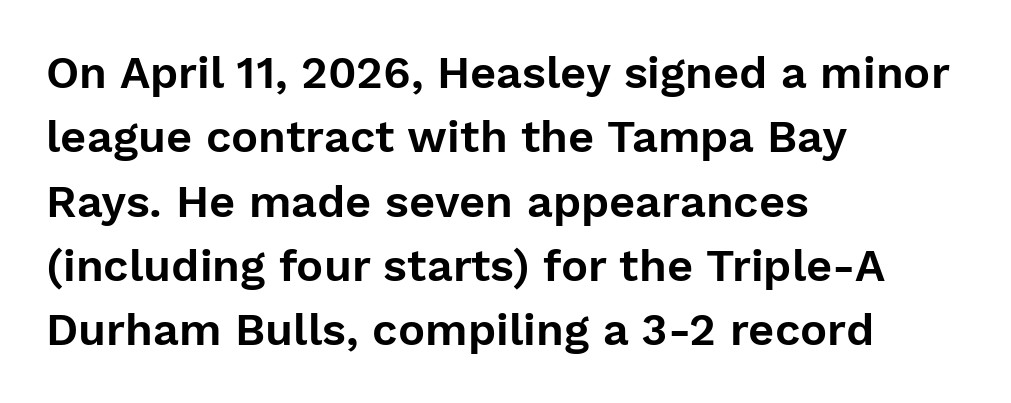
Here the designer chose a conventional face with non-uniform glyph widths. Line spacing here is normal. Check where the strokes stop: nothing finishes them off — pure sans. The tracking reads as untouched default to a designer's eye. This is the regular roman posture of the typeface.
